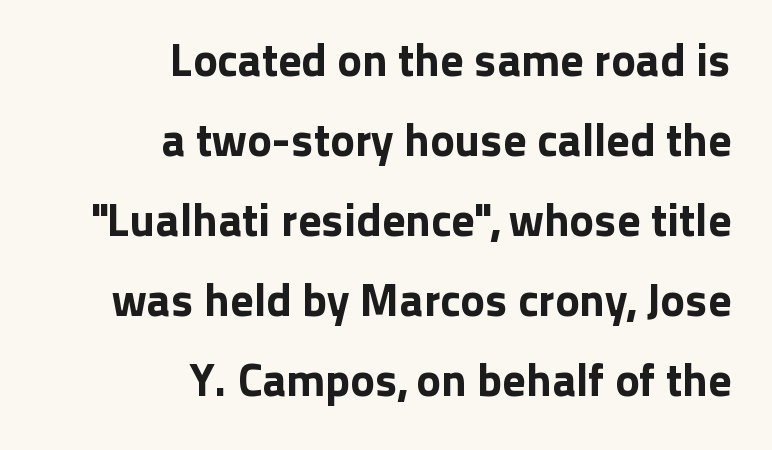
{"serif": "no", "italic": "no", "width": "normal", "stroke_contrast": "low", "x_height": "medium", "monospaced": "no", "underline": "no", "align": "right", "line_spacing_ratio": 1.74, "letter_spacing": "normal", "letter_spacing_em": 0.0, "glyph_px": 46}
